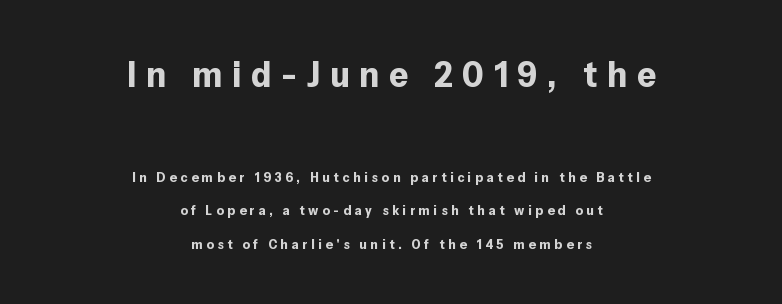
{"serif": "no", "italic": "no", "bold": "yes", "weight": "bold", "width": "normal", "stroke_contrast": "low", "x_height": "medium", "monospaced": "no", "underline": "no", "align": "center", "line_spacing": "loose", "line_spacing_ratio": 2.37, "letter_spacing": "wide", "letter_spacing_em": 0.27, "larger_block": "first", "size_ratio": 2.64, "glyph_px": 37}
